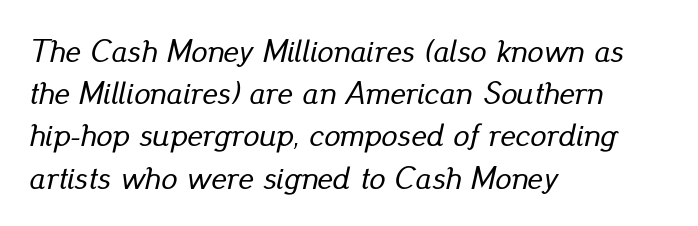
Layout note: lines flush left. Notice how the stems are inclined rather than vertical — that's the hallmark of italics. Vertically, the passage feels balanced, rows spaced as you'd expect. Tracking here is standard; glyphs follow each other at the usual distance. The passage shown is typed in a proportional face where columns would drift. The strip under each line holds only bare page.
